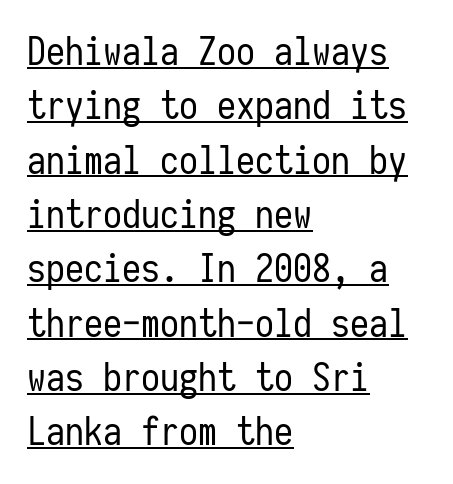
The image shows 38 px regular-weight, condensed sans-serif type, upright, monospaced; set left-aligned, normal line spacing (1.43x), normal letter spacing, underlined; low stroke contrast and a medium x-height.
